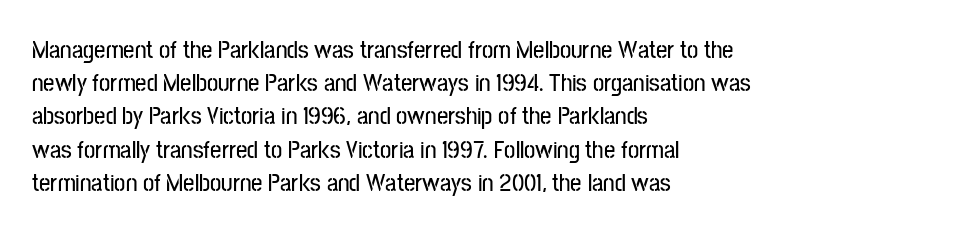
{"italic": "no", "underline": "no", "align": "left", "line_spacing": "normal", "line_spacing_ratio": 1.33, "letter_spacing": "normal", "letter_spacing_em": 0.0, "glyph_px": 25}
